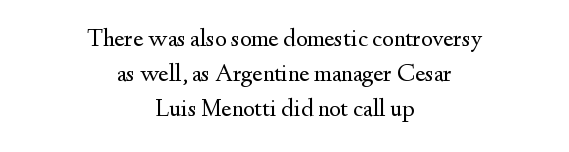
{"italic": "no", "bold": "no", "underline": "no", "align": "center", "line_spacing": "normal", "line_spacing_ratio": 1.41, "letter_spacing": "normal", "letter_spacing_em": 0.0, "glyph_px": 25}
